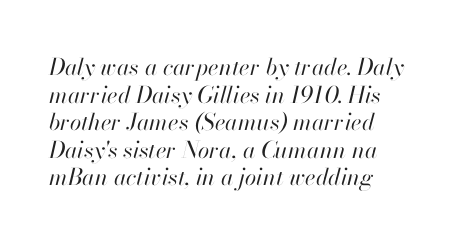
{"italic": "yes", "lean": "right", "slant_degrees": 13, "bold": "no", "underline": "no", "align": "left", "line_spacing_ratio": 1.2, "letter_spacing": "normal", "letter_spacing_em": 0.0, "glyph_px": 23}
